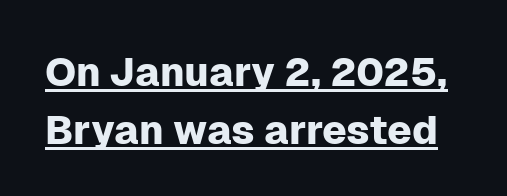
The image shows 40 px sans-serif type, upright; set normal line spacing (1.46x), normal letter spacing, underlined; low stroke contrast and a medium x-height.
